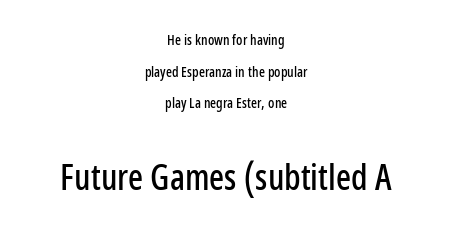
A typesetter would call this proportional, since set widths differ per character. The strip under each line holds only bare page. Leftover space on each line is divided equally before and after the words. Is the letter spacing exaggerated? No — it looks like the ordinary default. Italic? Not at all — the glyphs are vertical. The block sitting lower on the canvas is the one with enlarged characters.
